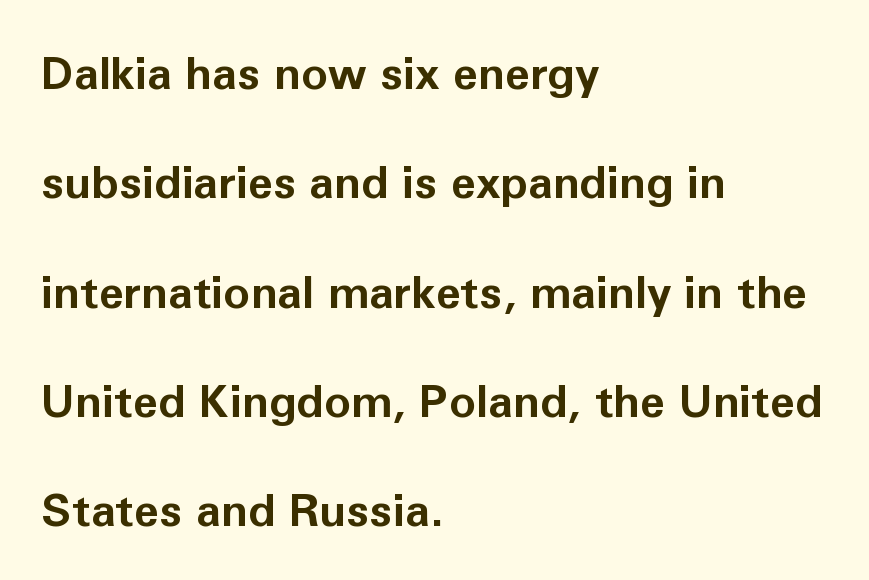
The image shows 45 px bold sans-serif type, upright; set left-aligned, loose line spacing (2.43x), normal letter spacing, not underlined; low stroke contrast and a medium x-height.
